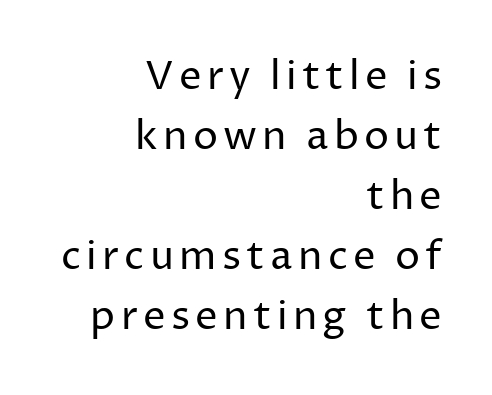
{"serif": "no", "italic": "no", "bold": "no", "weight": "regular", "width": "normal", "stroke_contrast": "low", "x_height": "medium", "monospaced": "no", "underline": "no", "align": "right", "line_spacing": "normal", "line_spacing_ratio": 1.5, "glyph_px": 40}
